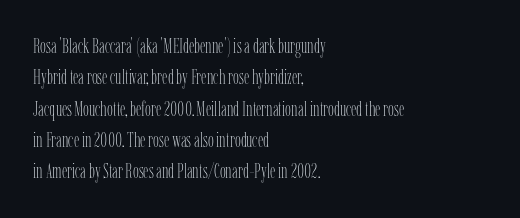
Q: Is the text bold? A: No.
Q: Is the text italic (slanted)? A: No, it is upright.
Q: Is the text underlined? A: No.
Q: How is the paragraph aligned? A: Left-aligned.
Q: Is the spacing between letters normal or unusually wide? A: Normal.
Q: Is the spacing between lines tight, normal or loose? A: Normal.
